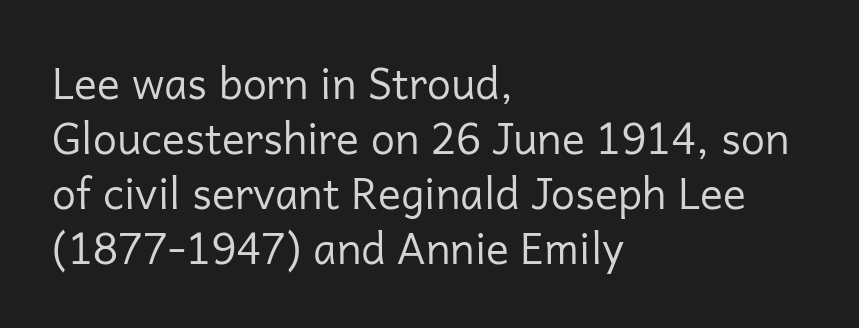
Regular leading. Caption: face not bold, strokes unweighted. No extra tracking has been applied to these lines. Honestly, there is no underline to notice here at all. In CSS terms this would be text-align: left. Spacing verdict: proportional, widths tailored to each character.
